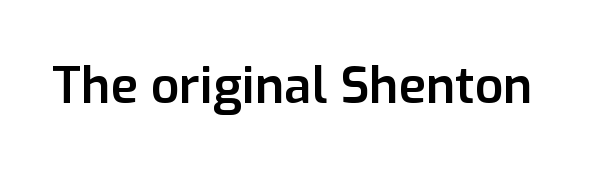
{"serif": "no", "italic": "no", "bold": "semi", "weight": "semibold", "width": "normal", "stroke_contrast": "low", "x_height": "medium", "monospaced": "no", "underline": "no", "letter_spacing": "normal", "letter_spacing_em": 0.0, "glyph_px": 50}
